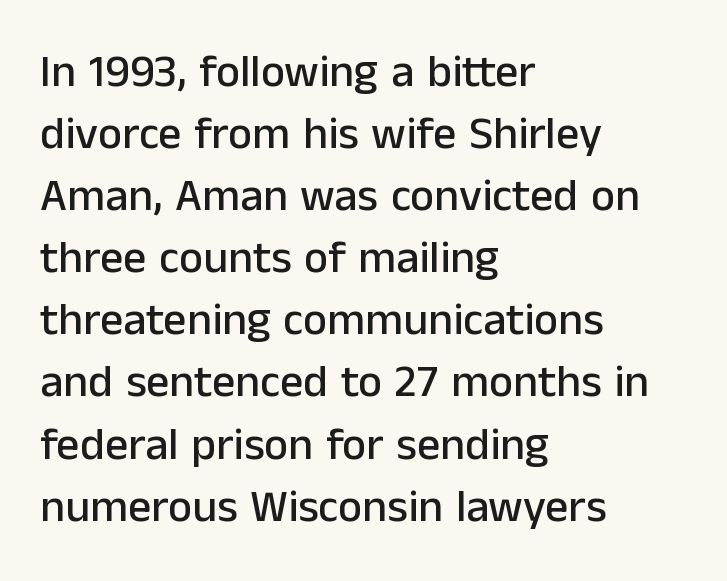
The baseline area is clear. A sans-serif font was chosen for this passage. Observe the ordinary spacing: letters are neighbours, not strangers. Ordinary non-slanted type is in use. These lines stack with their left ends in a neat column. Vertical spacing — default.
